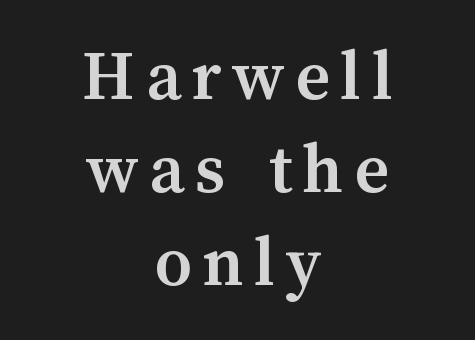
The image shows 74 px semibold type, upright; set centered, normal line spacing (1.26x), not underlined; medium stroke contrast and a medium x-height.
